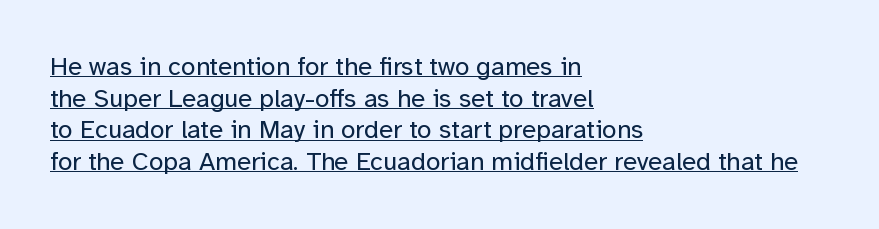
Q: Is the text bold? A: No.
Q: Is the text italic (slanted)? A: No, it is upright.
Q: Is the text underlined? A: Yes.
Q: How is the paragraph aligned? A: Left-aligned.
Q: Is the spacing between letters normal or unusually wide? A: Normal.
